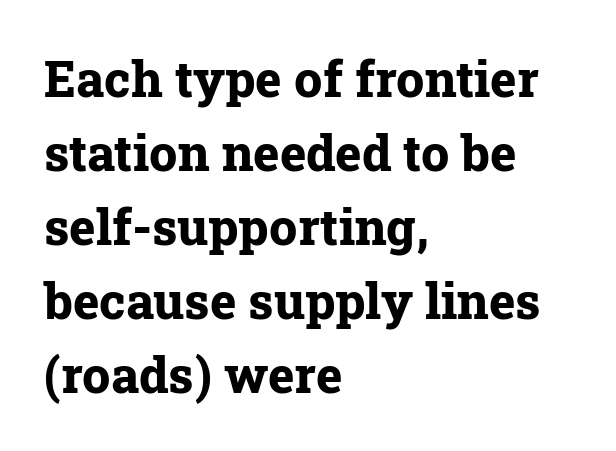
The image shows 50 px bold serif type, upright; set left-aligned, normal line spacing (1.48x), normal letter spacing, not underlined; low stroke contrast and a medium x-height.
